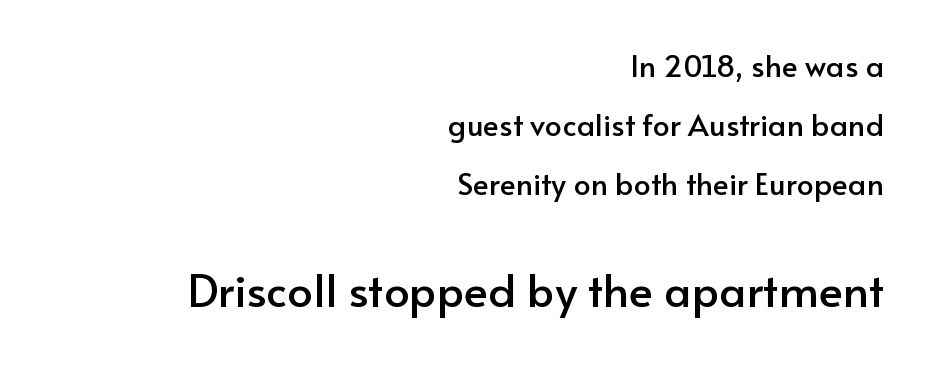
This rendering employs a face without finishing strokes, i.e., a sans-serif. Casual observation: everything's shoved over to the right. The emphasis by scale lands on block number two, below. You could not count columns in this text — the font is proportionally spaced. Airy leading.
